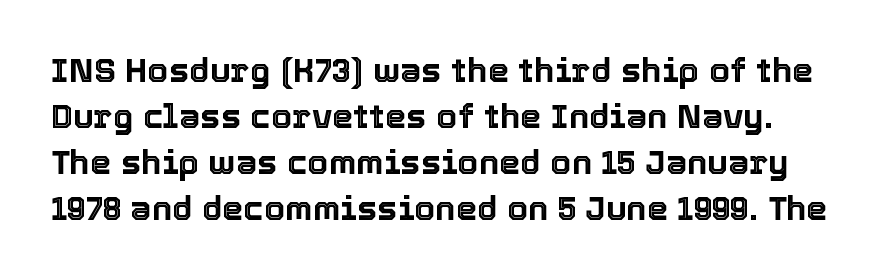
Q: Is the text italic (slanted)? A: No, it is upright.
Q: Is the text underlined? A: No.
Q: Is the spacing between letters normal or unusually wide? A: Normal.
Q: Is the spacing between lines tight, normal or loose? A: Normal.
Q: Width (condensed, normal, or wide)? A: Normal.
Q: x-height? A: Medium.
Q: Monospaced? A: No.
